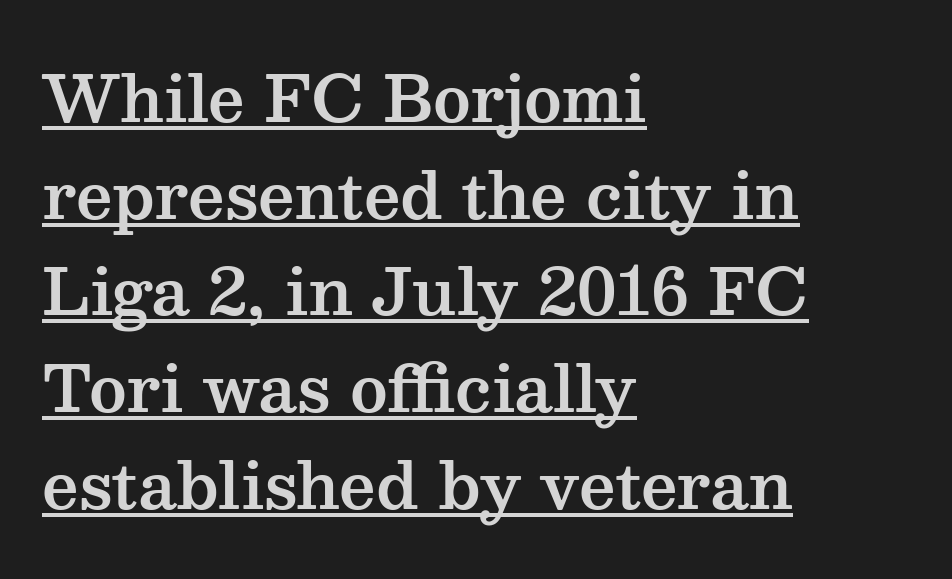
{"serif": "yes", "italic": "no", "width": "wide", "stroke_contrast": "medium", "x_height": "medium", "monospaced": "no", "underline": "yes", "align": "left", "line_spacing": "normal", "line_spacing_ratio": 1.51, "letter_spacing": "normal", "letter_spacing_em": 0.0, "glyph_px": 64}
